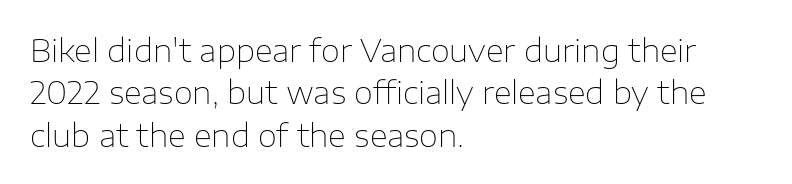
Q: Is the text bold? A: No.
Q: Is the text italic (slanted)? A: No, it is upright.
Q: Is the typeface a serif or a sans-serif typeface? A: Sans-serif.
Q: Is the text underlined? A: No.
Q: How is the paragraph aligned? A: Left-aligned.
Q: Is the spacing between letters normal or unusually wide? A: Normal.
Q: Is the spacing between lines tight, normal or loose? A: Normal.
Q: Width (condensed, normal, or wide)? A: Normal.
Q: Stroke contrast? A: Low.
Q: x-height? A: Medium.
Q: Monospaced? A: No.
